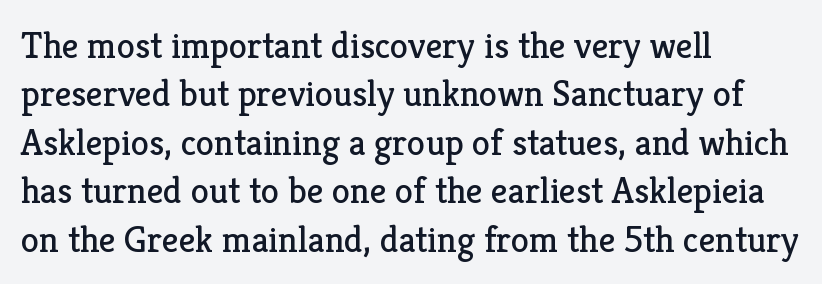
Q: Is the text bold? A: No.
Q: Is the text italic (slanted)? A: No, it is upright.
Q: Is the typeface a serif or a sans-serif typeface? A: Serif.
Q: Is the text underlined? A: No.
Q: How is the paragraph aligned? A: Left-aligned.
Q: Is the spacing between letters normal or unusually wide? A: Normal.
Q: Is the spacing between lines tight, normal or loose? A: Normal.
Q: Width (condensed, normal, or wide)? A: Normal.
Q: Stroke contrast? A: Low.
Q: x-height? A: Medium.
Q: Monospaced? A: No.
